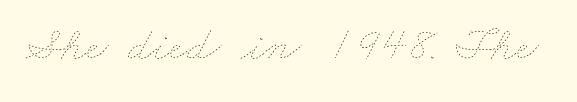
The image shows 49 px thin, wide type; set normal letter spacing, not underlined; low stroke contrast and a small x-height.
